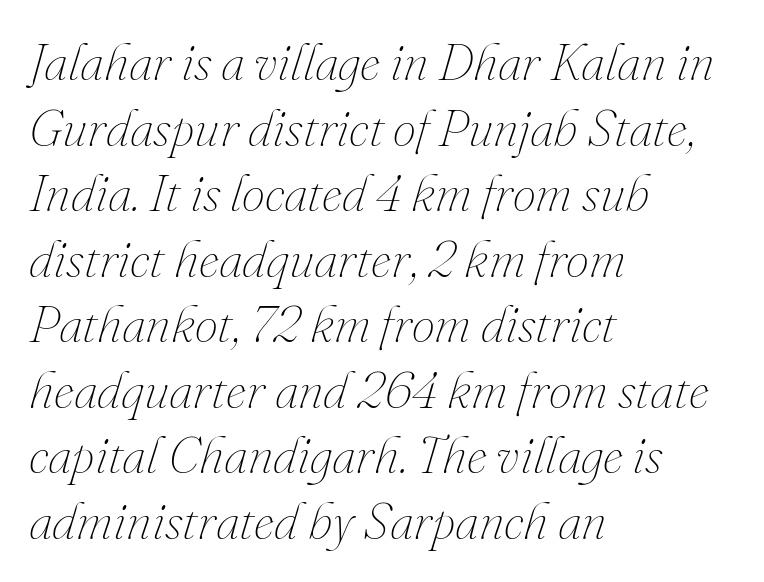
{"italic": "yes", "lean": "right", "slant_degrees": 16, "bold": "no", "weight": "thin", "width": "normal", "stroke_contrast": "medium", "x_height": "small", "monospaced": "no", "underline": "no", "align": "left", "line_spacing": "normal", "line_spacing_ratio": 1.26, "letter_spacing": "normal", "letter_spacing_em": 0.0, "glyph_px": 52}
